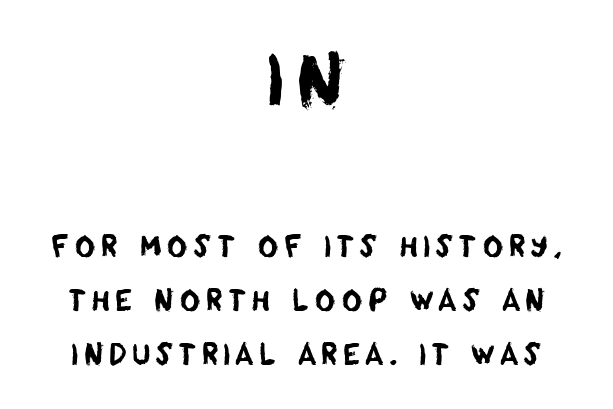
Q: Is the typeface a serif or a sans-serif typeface? A: Sans-serif.
Q: Is the text underlined? A: No.
Q: How is the paragraph aligned? A: Centered.
Q: Is the spacing between lines tight, normal or loose? A: Loose.
Q: Which block of text is set in a larger size, the first (top) or the second (bottom)? A: The first (top) one.
Q: Width (condensed, normal, or wide)? A: Normal.
Q: Stroke contrast? A: Low.
Q: x-height? A: Large.
Q: Monospaced? A: No.
